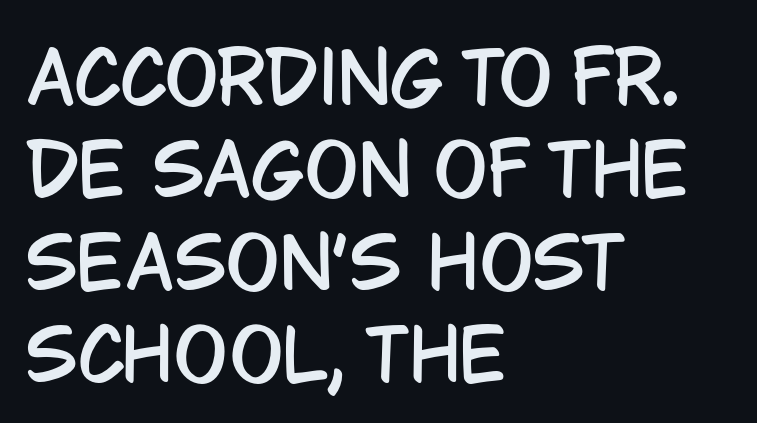
Q: Is the text italic (slanted)? A: No, it is upright.
Q: Is the typeface a serif or a sans-serif typeface? A: Sans-serif.
Q: Is the text underlined? A: No.
Q: How is the paragraph aligned? A: Left-aligned.
Q: Is the spacing between letters normal or unusually wide? A: Normal.
Q: Is the spacing between lines tight, normal or loose? A: Normal.
Q: Width (condensed, normal, or wide)? A: Condensed.
Q: Stroke contrast? A: Low.
Q: x-height? A: Large.
Q: Monospaced? A: No.
